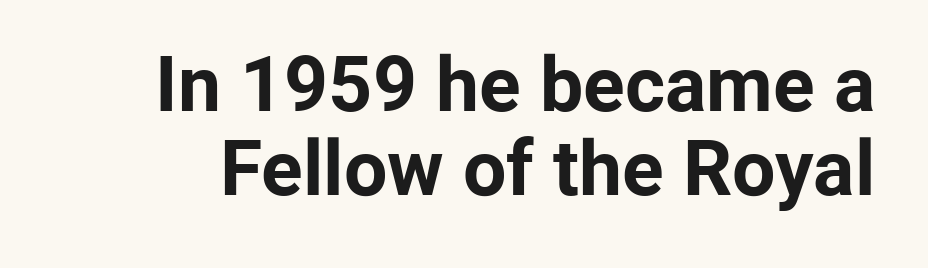
The image shows 77 px bold sans-serif type, upright; set tight line spacing (1.09x), normal letter spacing, not underlined; low stroke contrast and a medium x-height.
